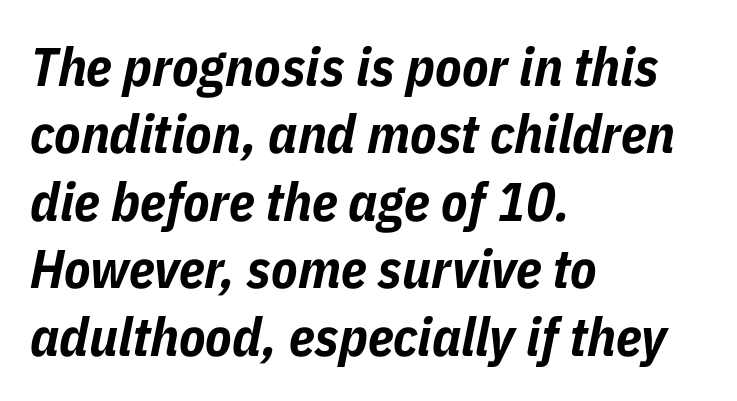
The image shows 54 px bold, condensed type, italic (leaning right); set left-aligned, normal line spacing (1.25x), normal letter spacing, not underlined; low stroke contrast and a medium x-height.
